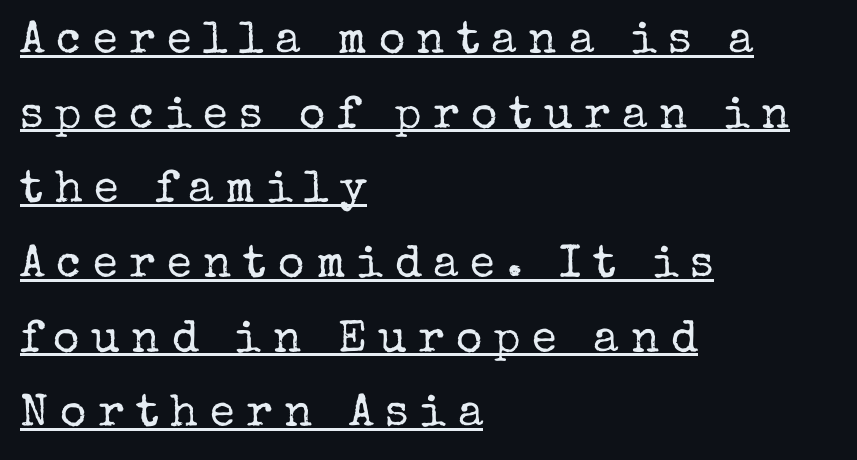
The image shows 45 px regular-weight serif type, upright; set left-aligned, normal line spacing (1.66x), unusually wide letter spacing (+0.26 em), underlined; low stroke contrast and a medium x-height.
